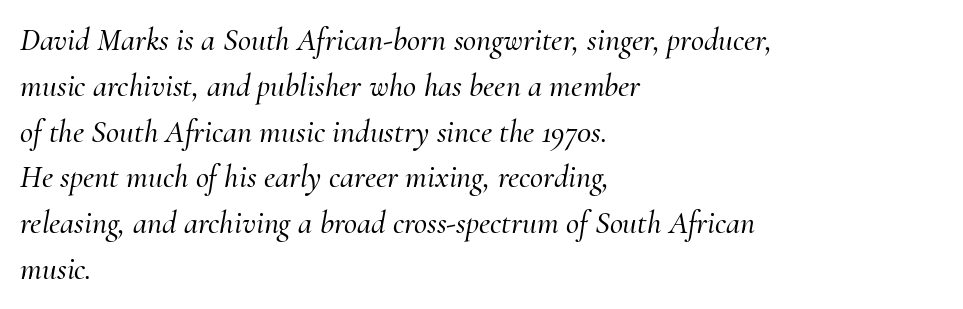
{"serif": "yes", "italic": "yes", "lean": "right", "slant_degrees": 10, "width": "normal", "stroke_contrast": "medium", "x_height": "small", "monospaced": "no", "underline": "no", "align": "left", "line_spacing": "normal", "line_spacing_ratio": 1.43, "letter_spacing": "normal", "letter_spacing_em": 0.0, "glyph_px": 32}
